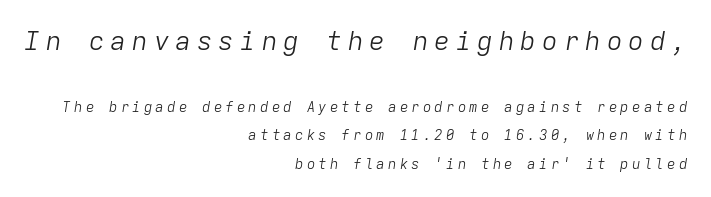
Q: Is the text bold? A: No.
Q: Is the text italic (slanted)? A: Yes, it leans right by about 9 degrees.
Q: Is the text underlined? A: No.
Q: How is the paragraph aligned? A: Right-aligned.
Q: Is the spacing between letters normal or unusually wide? A: Unusually wide.
Q: Is the spacing between lines tight, normal or loose? A: Loose.
Q: Which block of text is set in a larger size, the first (top) or the second (bottom)? A: The first (top) one.
